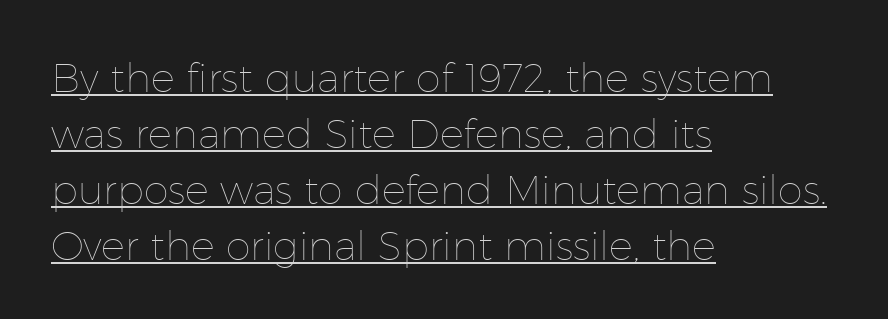
{"italic": "no", "bold": "no", "weight": "thin", "width": "normal", "stroke_contrast": "low", "x_height": "medium", "monospaced": "no", "underline": "yes", "align": "left", "line_spacing": "normal", "line_spacing_ratio": 1.4, "letter_spacing": "normal", "letter_spacing_em": 0.0, "glyph_px": 40}
